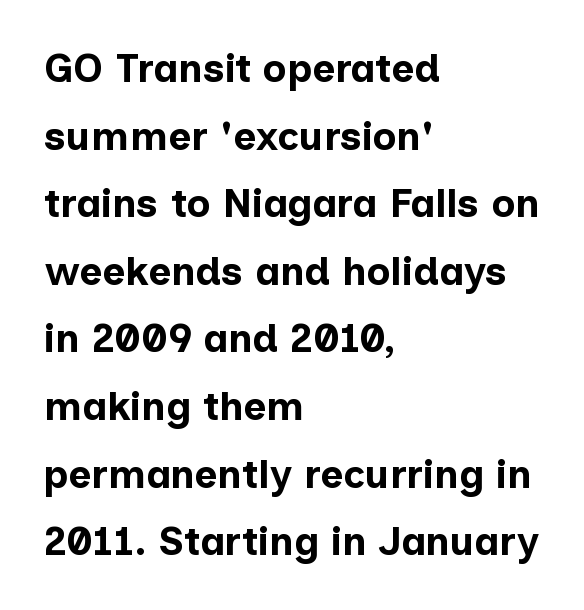
Plenty of ink on the page — the face is bold. Between one letter and the next there's only the usual sliver of space. This is roman type, the default non-slanted kind. One glance says typical: line gaps are just what's usual.
